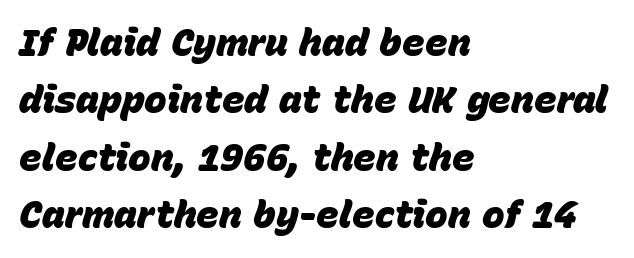
Q: Is the text bold? A: Yes.
Q: Is the text italic (slanted)? A: Yes, it leans right by about 15 degrees.
Q: Is the text underlined? A: No.
Q: How is the paragraph aligned? A: Left-aligned.
Q: Is the spacing between letters normal or unusually wide? A: Normal.
Q: Is the spacing between lines tight, normal or loose? A: Normal.
Q: Width (condensed, normal, or wide)? A: Normal.
Q: Stroke contrast? A: Low.
Q: x-height? A: Large.
Q: Monospaced? A: No.
